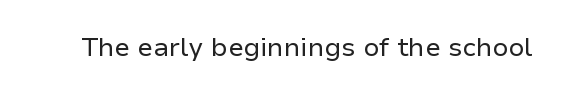
{"italic": "no", "bold": "no", "underline": "no", "letter_spacing": "normal", "letter_spacing_em": 0.0, "glyph_px": 26}
